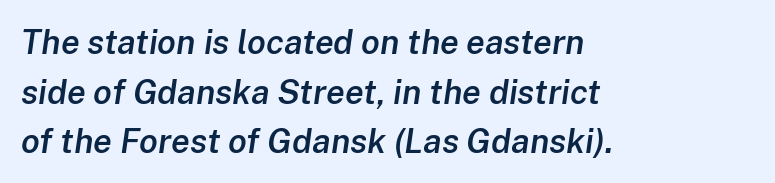
{"italic": "yes", "lean": "right", "slant_degrees": 8, "bold": "semi", "weight": "semibold", "width": "normal", "stroke_contrast": "low", "x_height": "medium", "monospaced": "no", "underline": "no", "align": "left", "line_spacing": "normal", "line_spacing_ratio": 1.46, "letter_spacing": "normal", "letter_spacing_em": 0.0, "glyph_px": 34}
